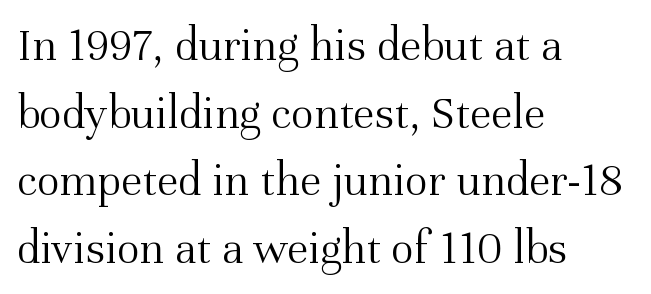
Caption: multi-line text, flush left, ragged right. The weight would be labelled regular, book, light, or lighter still. The face used here is rendered with its standard letterfit. This rendering features lettering with no underline. Tall strokes in this sample are plumb rather than angled.
